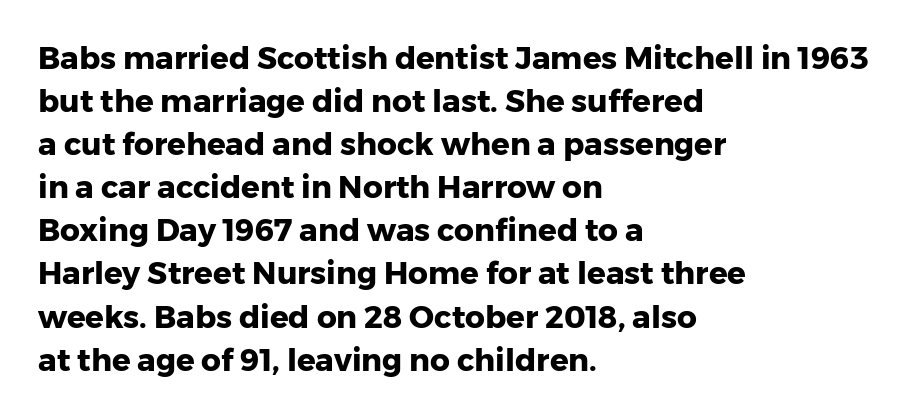
The type is set solid horizontally, with unmodified tracking. The paragraph shown leans on its left margin. This sample has the flowing, uneven cadence of proportional lettering. Heavy-handed strokes throughout: this text is bold. The area under the type is left untouched. Nope, no serifs anywhere on these letters.
